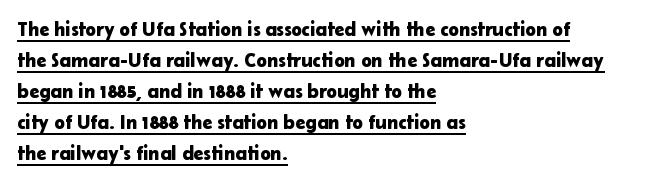
You can tell it's not italic because the verticals are truly vertical. Rows of type keep a routine distance in the vertical direction. The words here are underlined. This rendering uses left alignment, leaving the right contour irregular.
